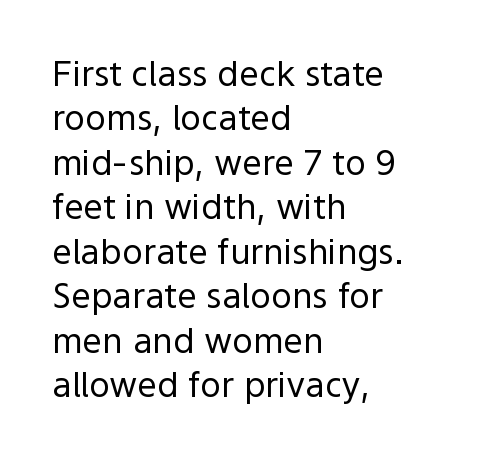
{"serif": "no", "italic": "no", "bold": "no", "weight": "regular", "width": "normal", "x_height": "medium", "monospaced": "no", "underline": "no", "align": "left", "line_spacing": "normal", "line_spacing_ratio": 1.27, "letter_spacing": "normal", "letter_spacing_em": 0.0, "glyph_px": 35}
